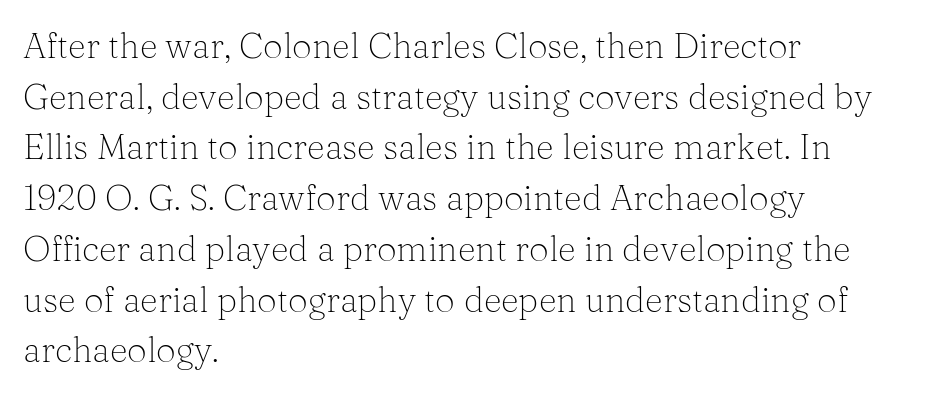
The image shows 35 px light serif type, upright; set left-aligned, normal line spacing (1.45x), normal letter spacing, not underlined; medium stroke contrast and a medium x-height.
